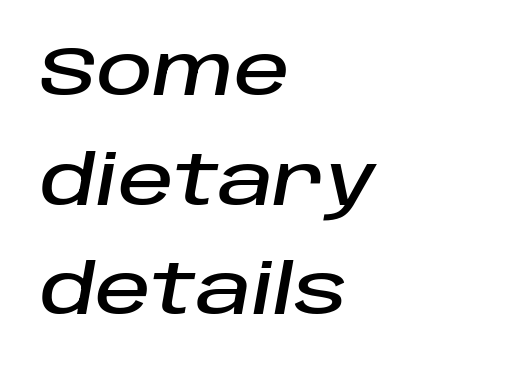
The image shows 69 px text type, italic (leaning right); set left-aligned, normal line spacing (1.59x), normal letter spacing, not underlined; low stroke contrast and a large x-height.
